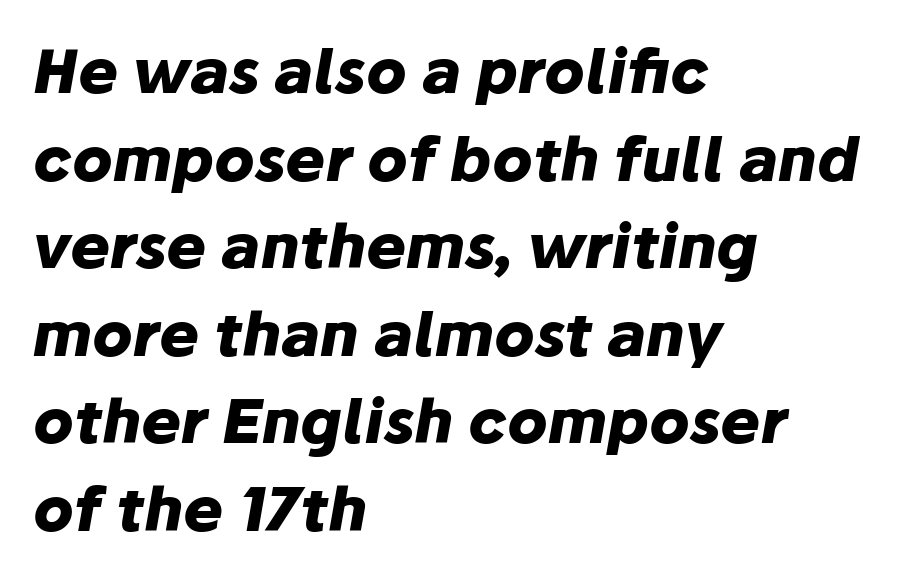
{"italic": "yes", "lean": "right", "slant_degrees": 10, "bold": "yes", "weight": "heavy", "width": "normal", "stroke_contrast": "low", "x_height": "medium", "monospaced": "no", "underline": "no", "align": "left", "line_spacing": "normal", "line_spacing_ratio": 1.46, "letter_spacing": "normal", "letter_spacing_em": 0.0, "glyph_px": 60}
